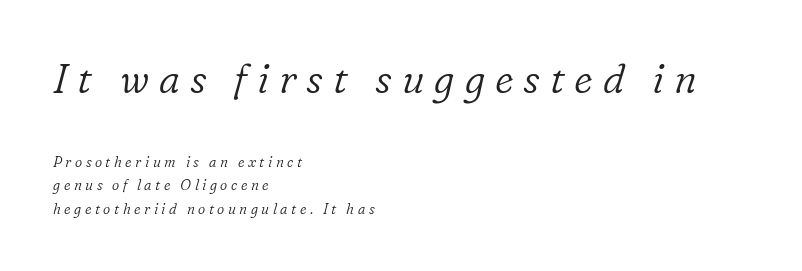
Q: Is the text bold? A: No.
Q: Is the text italic (slanted)? A: Yes, it leans right by about 16 degrees.
Q: Is the typeface a serif or a sans-serif typeface? A: Serif.
Q: Is the text underlined? A: No.
Q: How is the paragraph aligned? A: Left-aligned.
Q: Is the spacing between letters normal or unusually wide? A: Unusually wide.
Q: Is the spacing between lines tight, normal or loose? A: Normal.
Q: Which block of text is set in a larger size, the first (top) or the second (bottom)? A: The first (top) one.
Q: Width (condensed, normal, or wide)? A: Normal.
Q: Stroke contrast? A: Low.
Q: x-height? A: Medium.
Q: Monospaced? A: No.
